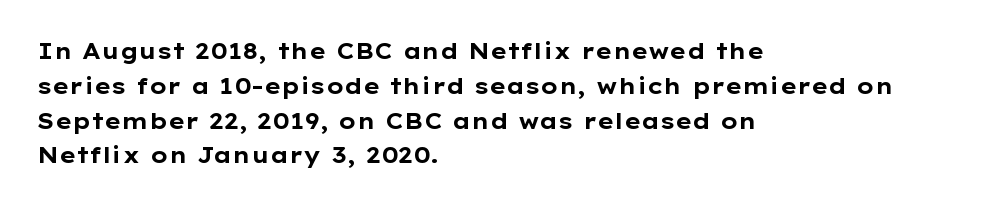
{"italic": "no", "bold": "yes", "underline": "no", "align": "left", "line_spacing": "normal", "line_spacing_ratio": 1.58, "letter_spacing": "normal", "letter_spacing_em": 0.0, "glyph_px": 22}
